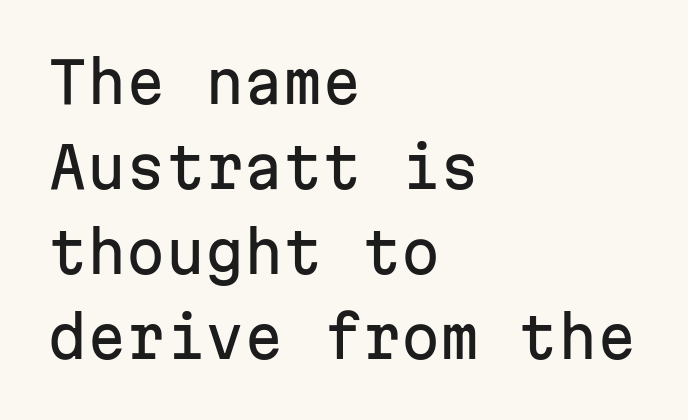
Q: Is the text italic (slanted)? A: No, it is upright.
Q: Is the typeface a serif or a sans-serif typeface? A: Sans-serif.
Q: Is the text underlined? A: No.
Q: How is the paragraph aligned? A: Left-aligned.
Q: Is the spacing between letters normal or unusually wide? A: Normal.
Q: Is the spacing between lines tight, normal or loose? A: Normal.
Q: Width (condensed, normal, or wide)? A: Normal.
Q: Stroke contrast? A: Low.
Q: x-height? A: Medium.
Q: Monospaced? A: Yes.
